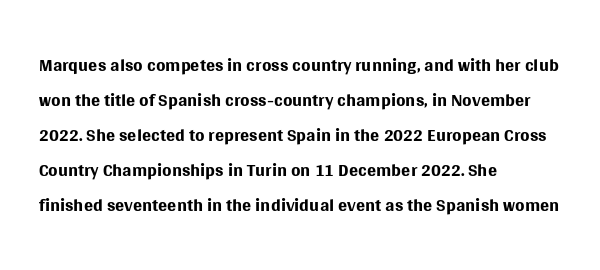
The image shows 27 px text type, upright; set left-aligned, normal line spacing (1.3x), normal letter spacing, not underlined.
